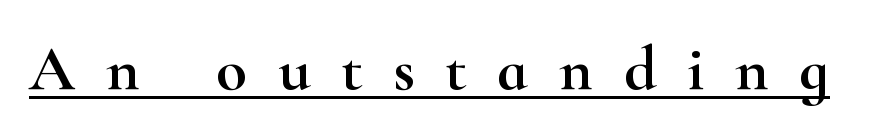
{"serif": "yes", "italic": "no", "width": "wide", "stroke_contrast": "high", "x_height": "small", "monospaced": "no", "underline": "yes", "letter_spacing": "wide", "letter_spacing_em": 0.48, "glyph_px": 64}
